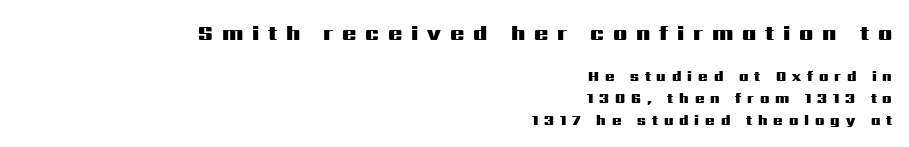
{"italic": "no", "bold": "yes", "underline": "no", "align": "right", "line_spacing": "normal", "line_spacing_ratio": 1.55, "letter_spacing": "wide", "letter_spacing_em": 0.42, "larger_block": "first", "size_ratio": 1.5, "glyph_px": 21}
